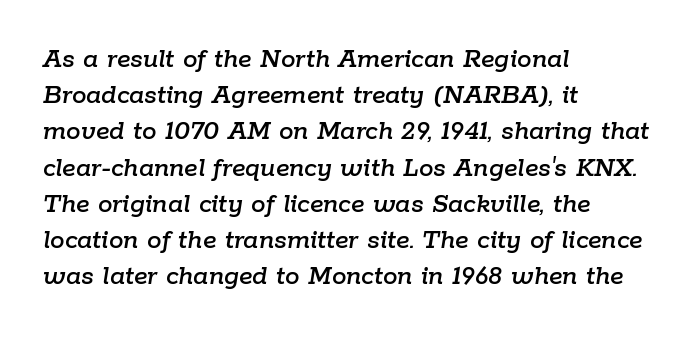
Q: Is the text italic (slanted)? A: Yes, it leans right by about 9 degrees.
Q: Is the text underlined? A: No.
Q: How is the paragraph aligned? A: Left-aligned.
Q: Is the spacing between letters normal or unusually wide? A: Normal.
Q: Is the spacing between lines tight, normal or loose? A: Normal.
Q: Width (condensed, normal, or wide)? A: Normal.
Q: Stroke contrast? A: Low.
Q: x-height? A: Medium.
Q: Monospaced? A: No.
